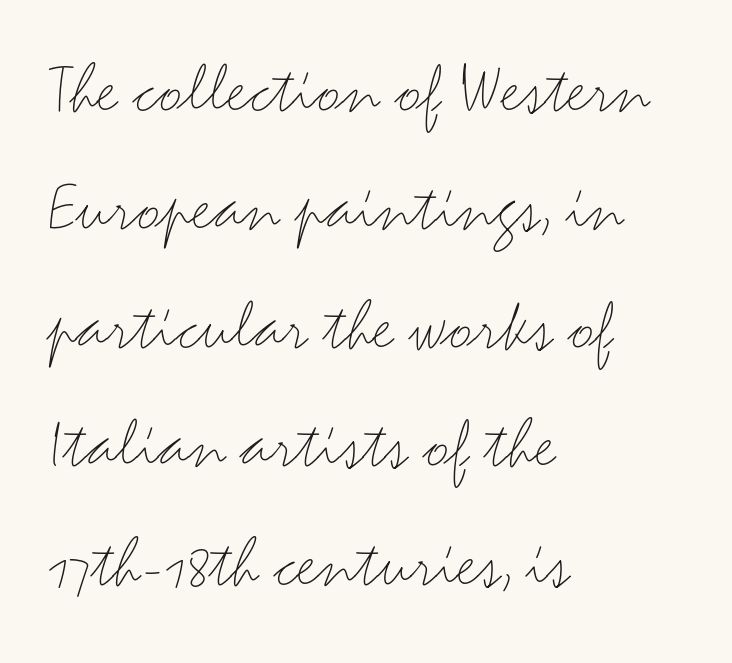
The image shows 74 px light, wide sans-serif type; set left-aligned, normal line spacing (1.6x), normal letter spacing, not underlined; medium stroke contrast and a small x-height.
